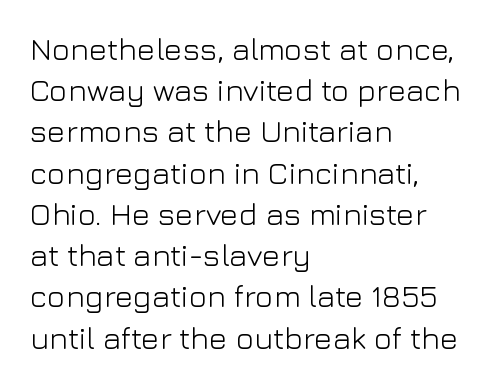
Q: Is the text bold? A: No.
Q: Is the text italic (slanted)? A: No, it is upright.
Q: Is the typeface a serif or a sans-serif typeface? A: Sans-serif.
Q: Is the text underlined? A: No.
Q: How is the paragraph aligned? A: Left-aligned.
Q: Is the spacing between letters normal or unusually wide? A: Normal.
Q: Is the spacing between lines tight, normal or loose? A: Normal.
Q: Width (condensed, normal, or wide)? A: Normal.
Q: Stroke contrast? A: Low.
Q: x-height? A: Medium.
Q: Monospaced? A: No.
